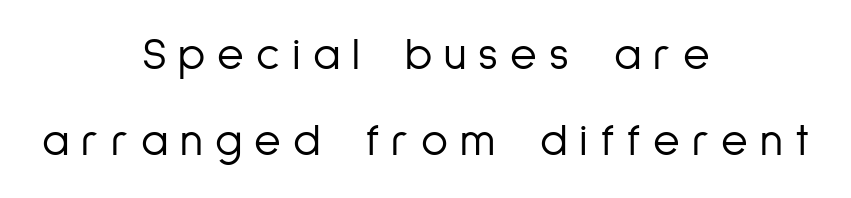
{"serif": "no", "italic": "no", "bold": "no", "weight": "light", "width": "condensed", "stroke_contrast": "low", "x_height": "medium", "monospaced": "no", "underline": "no", "align": "center", "line_spacing_ratio": 1.87, "letter_spacing": "wide", "letter_spacing_em": 0.26, "glyph_px": 46}
